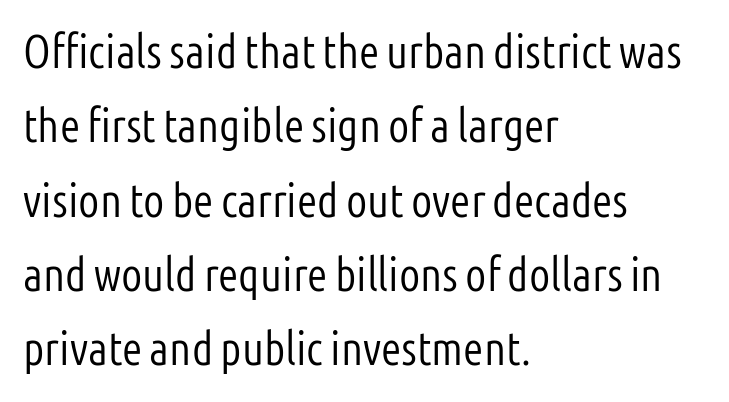
The image shows 47 px light, condensed sans-serif type, upright; set left-aligned, normal line spacing (1.58x), normal letter spacing, not underlined; low stroke contrast and a medium x-height.
